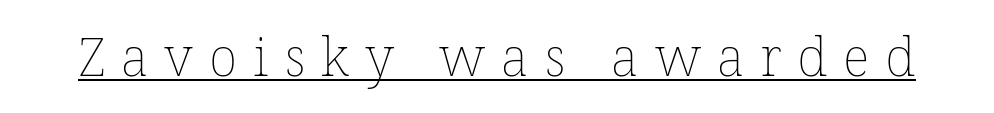
{"italic": "no", "bold": "no", "weight": "thin", "width": "normal", "stroke_contrast": "low", "x_height": "medium", "monospaced": "no", "underline": "yes", "letter_spacing": "wide", "letter_spacing_em": 0.3, "glyph_px": 53}
